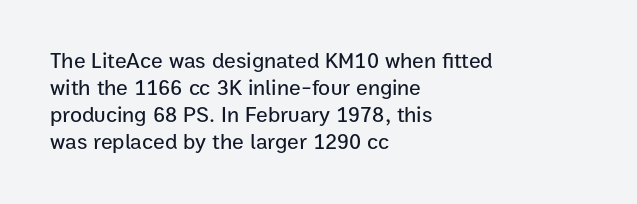
Is the block centered? No — it sits flush against the left margin. Beneath every word, the page is bare. What stands out about the letter spacing? Nothing — it is the standard amount. The lettering stays uniformly vertical, giving the passage a roman look.
